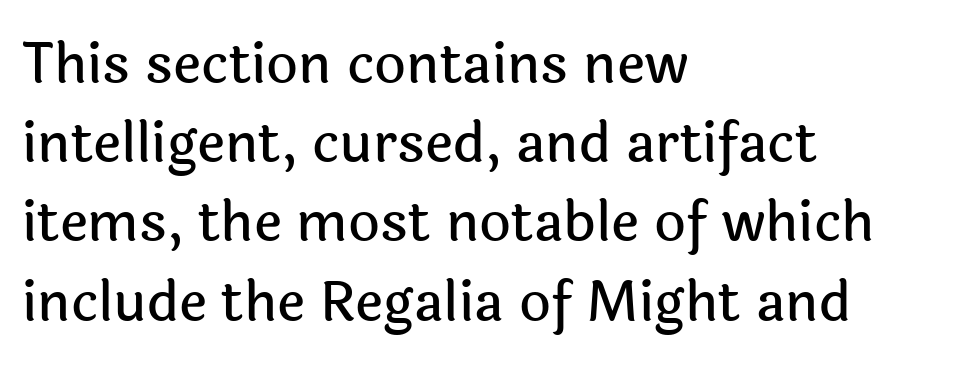
The image shows 55 px sans-serif type, upright; set left-aligned, normal line spacing (1.44x), normal letter spacing, not underlined; a medium x-height.
